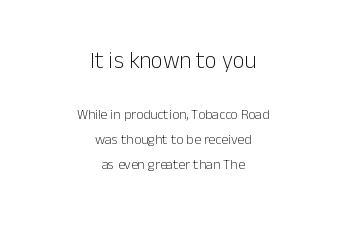
The image shows 23 px text type, upright; set centered, line spacing 1.77x, normal letter spacing, not underlined; the first (top) block is 1.64x larger.
